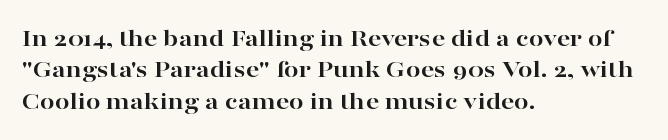
Posture: straight, roman, zero tilt. A student would call this left alignment; a typographer would say flush left, rag right. Rule under the text: the space is simply empty. Between one letter and the next there's only the usual sliver of space. Plenty of ink on the page — the face is bold.
